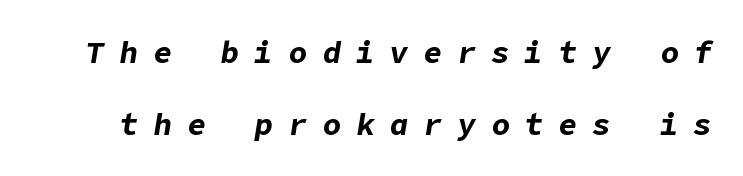
The image shows 31 px bold type, italic (leaning right); set loose line spacing (2.31x), unusually wide letter spacing (+0.49 em), not underlined; low stroke contrast and a medium x-height.
